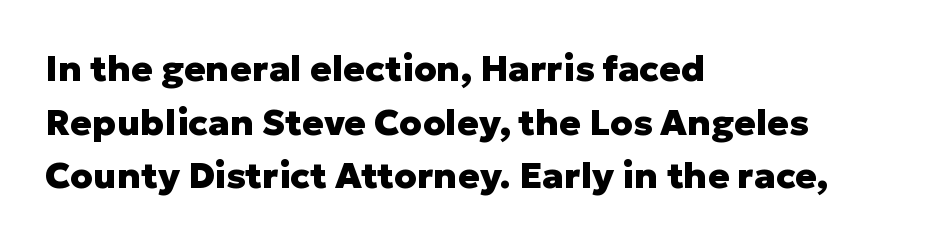
Nope, no serifs anywhere on these letters. Any mark beneath the type? The region is blank. In CSS terms this would be text-align: left. A full-strength bold gives these letters their thick strokes. The rendering uses natural spacing where letterforms have individual widths.
